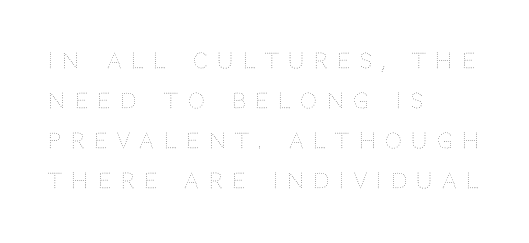
The specimen omits any rule beneath the text block's lines. This sample uses an upright cut, with every glyph sitting square on the baseline. The rag falls on the right side of this text block. Inter-character spacing is expanded well beyond the font's built-in metrics. The leading is generous, giving the passage an open texture. The font is comparable to plain body text, perhaps lighter.
